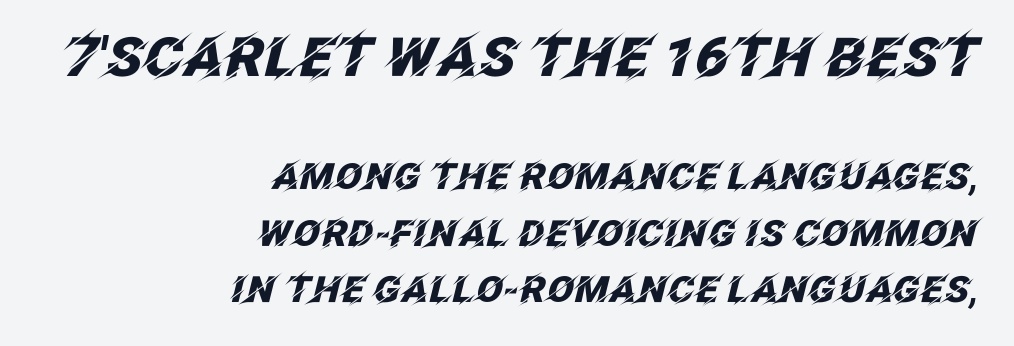
The letters are slanted; this is an italic face. Characters follow at the spacing the type designer built in. The letters advance in unequal steps, a hallmark of proportional type. The rendering uses a moderate line-height, typical for paragraphs. The rag falls on the left side of this text block. Pretty heavy lettering here — definitely bold.
